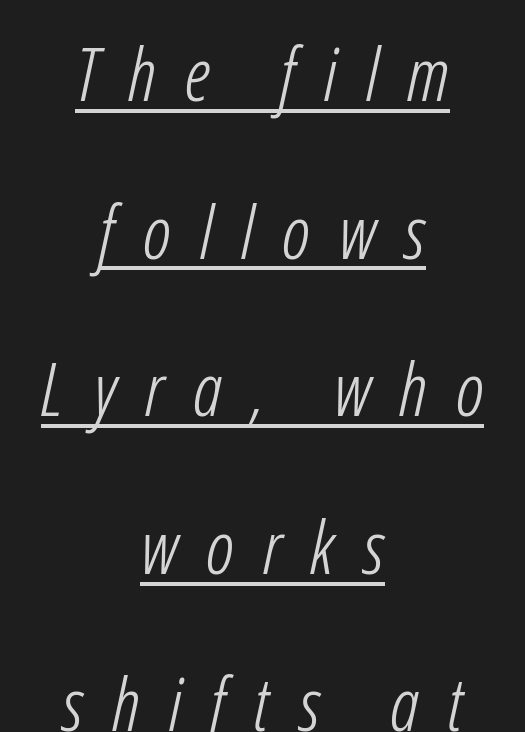
Unbolded letterforms with no extra heft. The gaps between neighbouring characters are conspicuously large. Here the designer chose a conventional face with non-uniform glyph widths. This rendering employs a face without finishing strokes, i.e., a sans-serif.
